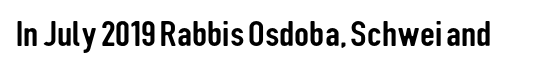
{"serif": "no", "italic": "no", "width": "condensed", "stroke_contrast": "low", "x_height": "medium", "monospaced": "no", "underline": "no", "letter_spacing": "normal", "letter_spacing_em": 0.0, "glyph_px": 37}
